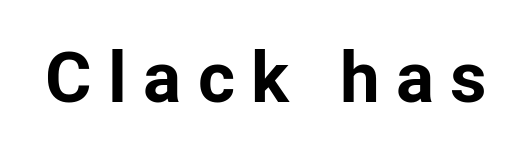
Is this a fixed-width face? No — the glyphs have proportional, varying widths. Rendered with straight, roman letterforms. The gap between lines stays unmarked. Thick stems and heavy bowls — unmistakably bold.
